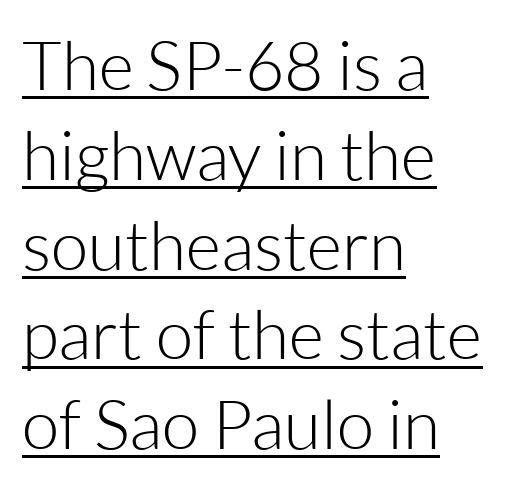
{"serif": "no", "italic": "no", "bold": "no", "weight": "light", "width": "normal", "stroke_contrast": "low", "x_height": "medium", "monospaced": "no", "underline": "yes", "align": "left", "line_spacing": "normal", "line_spacing_ratio": 1.32, "letter_spacing": "normal", "letter_spacing_em": 0.0, "glyph_px": 68}
